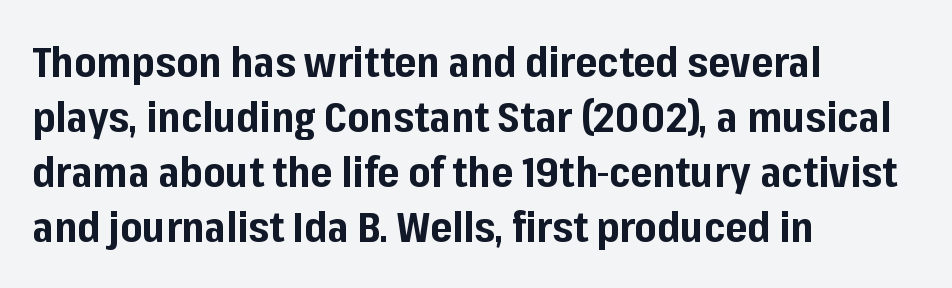
The image shows 42 px bold sans-serif type, upright; set left-aligned, normal line spacing (1.31x), normal letter spacing, not underlined; low stroke contrast and a medium x-height.
